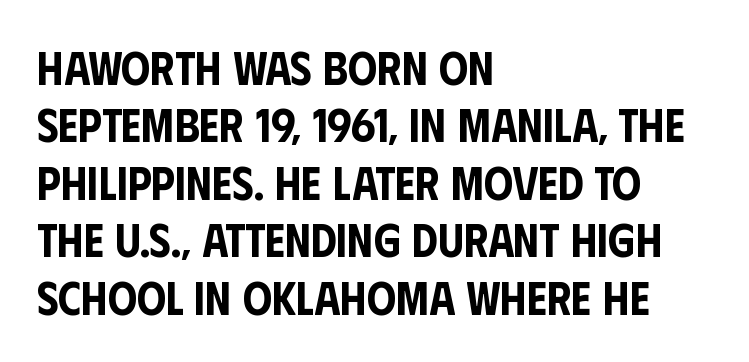
{"serif": "no", "italic": "no", "width": "condensed", "stroke_contrast": "low", "x_height": "large", "monospaced": "no", "underline": "no", "align": "left", "line_spacing": "normal", "line_spacing_ratio": 1.25, "letter_spacing": "normal", "letter_spacing_em": 0.0, "glyph_px": 46}
